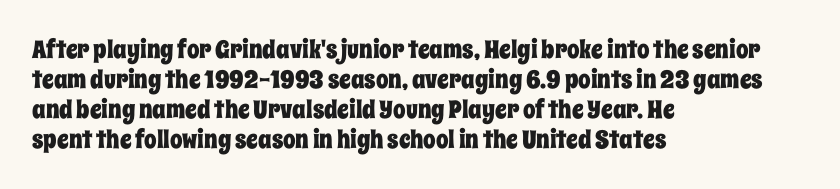
Q: Is the text italic (slanted)? A: No, it is upright.
Q: Is the text underlined? A: No.
Q: How is the paragraph aligned? A: Left-aligned.
Q: Is the spacing between letters normal or unusually wide? A: Normal.
